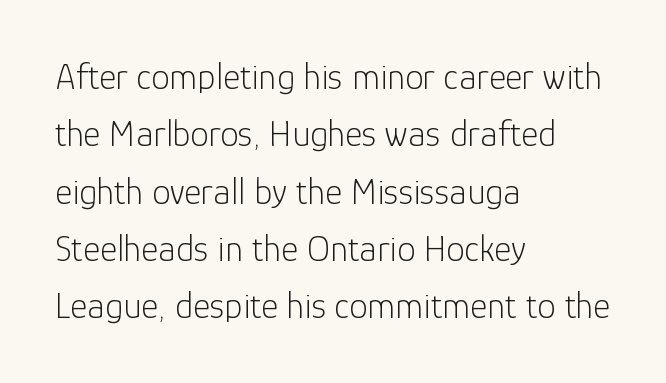
Q: Is the text bold? A: No.
Q: Is the text italic (slanted)? A: No, it is upright.
Q: Is the typeface a serif or a sans-serif typeface? A: Sans-serif.
Q: Is the text underlined? A: No.
Q: How is the paragraph aligned? A: Left-aligned.
Q: Is the spacing between letters normal or unusually wide? A: Normal.
Q: Is the spacing between lines tight, normal or loose? A: Normal.
Q: Width (condensed, normal, or wide)? A: Normal.
Q: Stroke contrast? A: Low.
Q: x-height? A: Medium.
Q: Monospaced? A: No.
